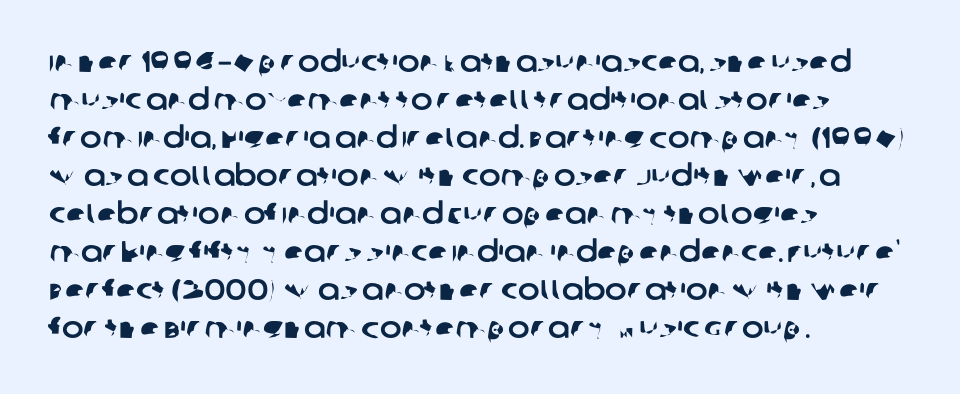
The image shows 29 px sans-serif type; set left-aligned, normal line spacing (1.31x), normal letter spacing, not underlined; low stroke contrast and a large x-height.
